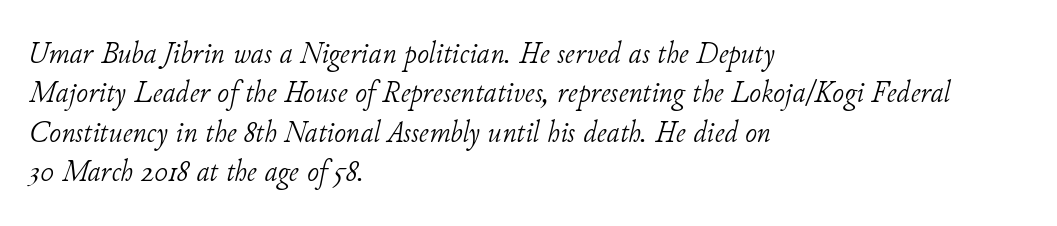
Looking at the ascenders, they clearly lean. Typeset ragged right — the left edge is the straight one. These lines are composed in type with serifs. Here the designer chose a conventional face with non-uniform glyph widths. The words here are not underlined. Characters follow at the spacing the type designer built in.
